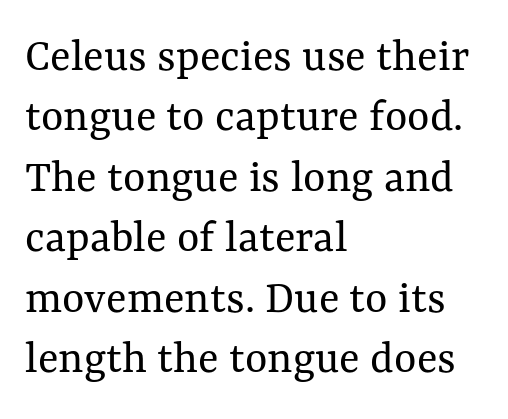
{"italic": "no", "bold": "no", "weight": "regular", "width": "normal", "stroke_contrast": "medium", "x_height": "medium", "monospaced": "no", "underline": "no", "align": "left", "line_spacing": "normal", "line_spacing_ratio": 1.26, "letter_spacing": "normal", "letter_spacing_em": 0.0, "glyph_px": 48}
